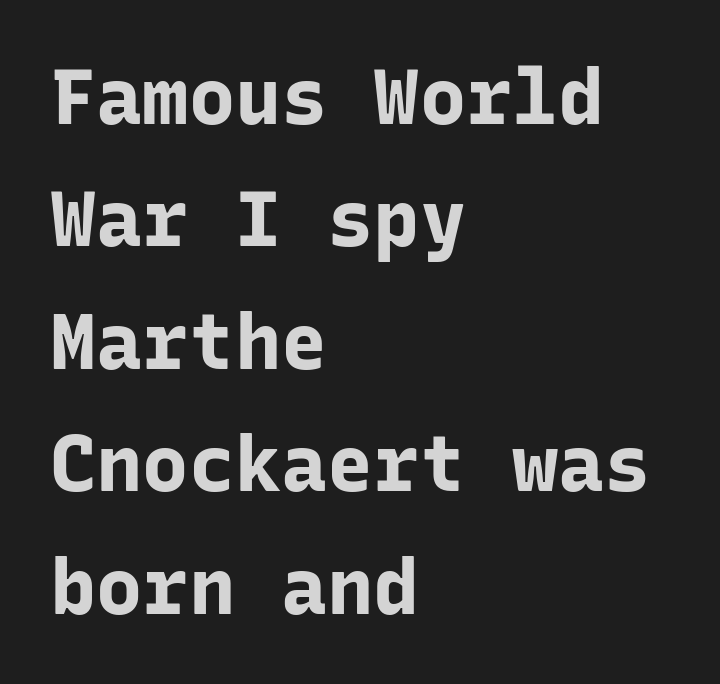
Q: Is the text bold? A: Yes.
Q: Is the text italic (slanted)? A: No, it is upright.
Q: Is the typeface a serif or a sans-serif typeface? A: Sans-serif.
Q: Is the text underlined? A: No.
Q: How is the paragraph aligned? A: Left-aligned.
Q: Is the spacing between letters normal or unusually wide? A: Normal.
Q: Is the spacing between lines tight, normal or loose? A: Normal.
Q: Width (condensed, normal, or wide)? A: Normal.
Q: Stroke contrast? A: Low.
Q: x-height? A: Medium.
Q: Monospaced? A: Yes.
